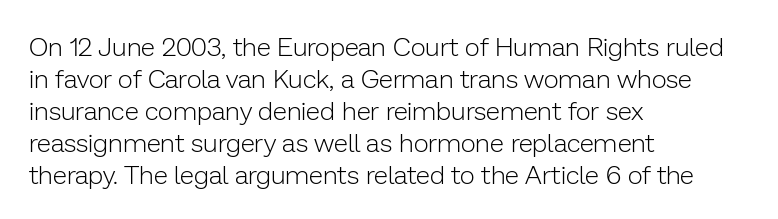
Q: Is the text bold? A: No.
Q: Is the text italic (slanted)? A: No, it is upright.
Q: Is the text underlined? A: No.
Q: How is the paragraph aligned? A: Left-aligned.
Q: Is the spacing between letters normal or unusually wide? A: Normal.
